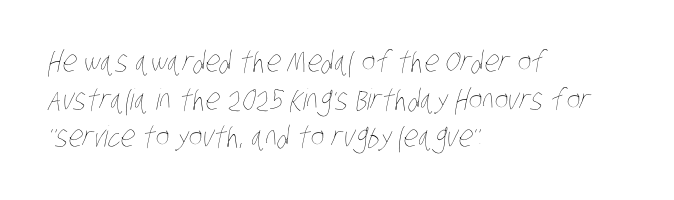
Q: Is the text bold? A: No.
Q: Is the text underlined? A: No.
Q: How is the paragraph aligned? A: Left-aligned.
Q: Is the spacing between letters normal or unusually wide? A: Normal.
Q: Is the spacing between lines tight, normal or loose? A: Normal.
Q: Width (condensed, normal, or wide)? A: Condensed.
Q: Stroke contrast? A: Low.
Q: x-height? A: Large.
Q: Monospaced? A: No.
